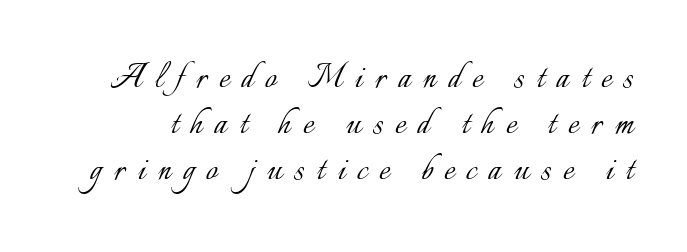
Counters stay open thanks to moderate or lighter strokes. These lines huddle together more closely than default settings would place them. Note the varied advance widths — an 'i' is clearly narrower than an 'm'. The gap between lines stays unmarked.
